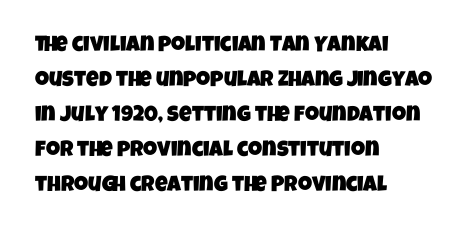
The image shows 22 px text type; set left-aligned, normal line spacing (1.59x), normal letter spacing, not underlined.
